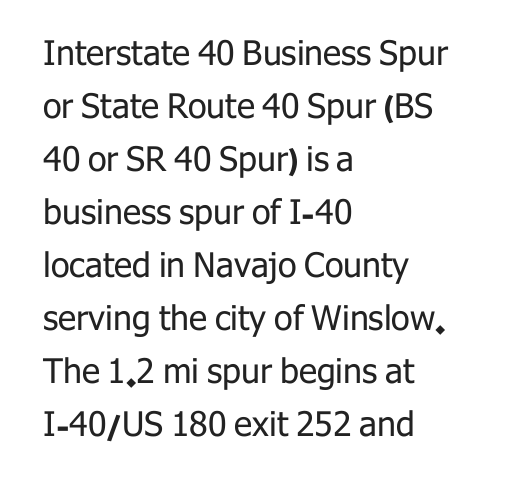
{"serif": "no", "italic": "no", "bold": "no", "weight": "regular", "width": "normal", "stroke_contrast": "low", "x_height": "medium", "monospaced": "no", "underline": "no", "align": "left", "line_spacing": "normal", "line_spacing_ratio": 1.56, "letter_spacing": "normal", "letter_spacing_em": 0.0, "glyph_px": 34}
